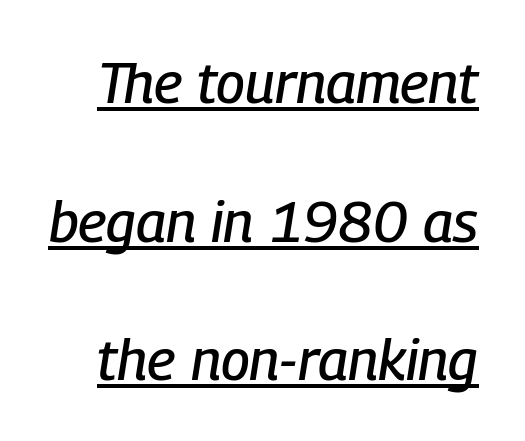
A typesetter would call this proportional, since set widths differ per character. Regarding leading, the lines here are spaced well apart. What stands out about the letter spacing? Nothing — it is the standard amount. It's the slanting kind of type.
